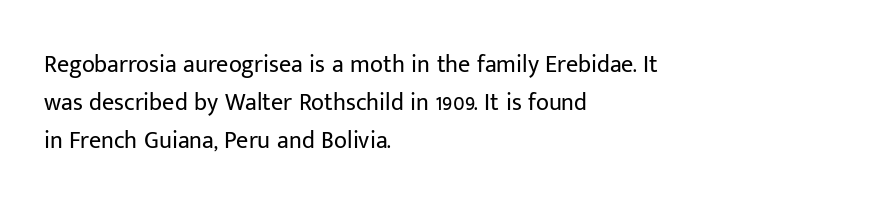
Is there much room between lines? A standard amount, neither cramped nor airy. A roman cut, with each character standing at attention. How are the letters spaced? Ordinarily, with no added tracking. This rendering features lettering with no underline. The paragraph shown leans on its left margin. The weight tops out at a normal text grade.
